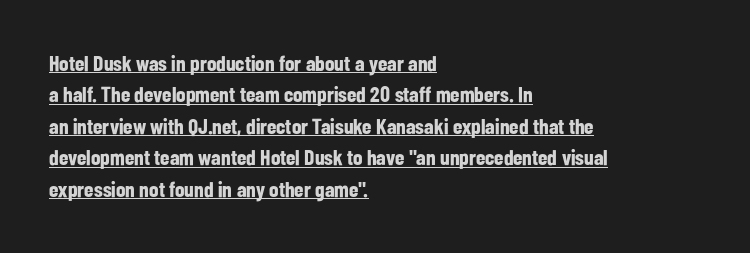
{"italic": "no", "bold": "yes", "underline": "yes", "align": "left", "line_spacing": "normal", "line_spacing_ratio": 1.43, "letter_spacing": "normal", "letter_spacing_em": 0.0, "glyph_px": 22}
